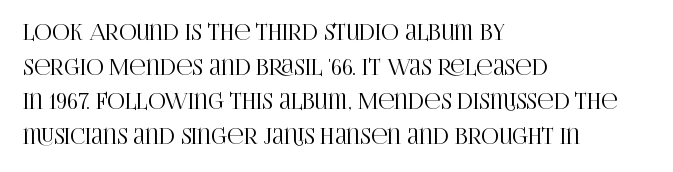
The setting favours the left margin, as ordinary paragraphs usually do. The letters stand straight up with perfectly vertical stems. Baseline-to-baseline distance is the conventional proportion of letter height. Beneath every word, the page is bare. Is the letter spacing exaggerated? No — it looks like the ordinary default.
